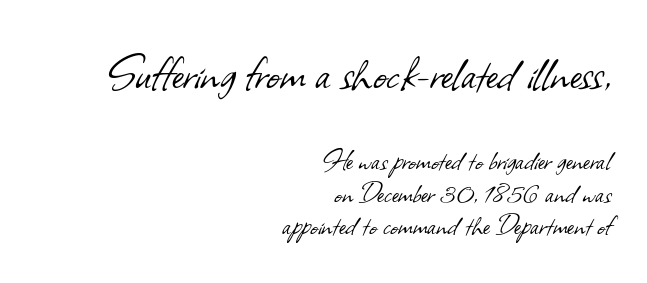
Counters stay open thanks to moderate or lighter strokes. Is this a sans? Yes — the strokes have no serifs. Does the bottom block carry the larger type? No, the top block does. Letters rest on an invisible, unmarked baseline. This sample has the flowing, uneven cadence of proportional lettering. These lines huddle together more closely than default settings would place them.
